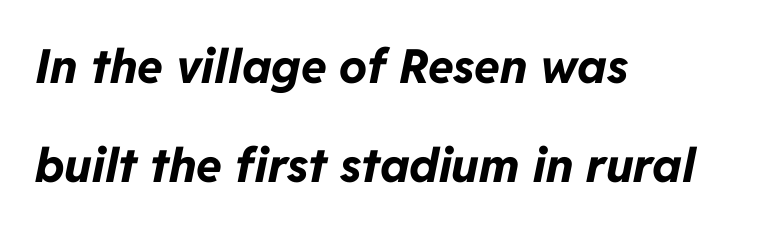
The passage shown is not underscored anywhere. Think of a printed novel: that variable character pitch is what you see here. The glyphs have the mass of a bold cut. The font's italic variant was chosen for this text.
